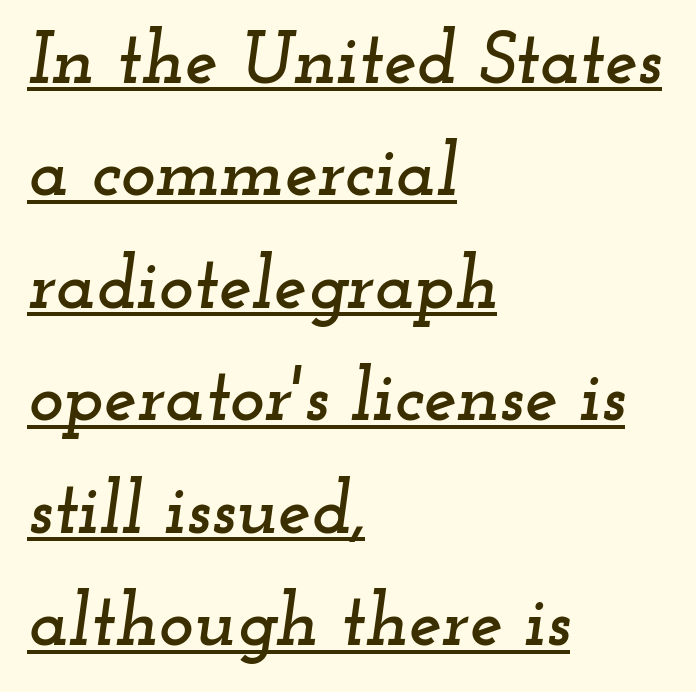
Q: Is the text italic (slanted)? A: Yes, it leans right by about 12 degrees.
Q: Is the typeface a serif or a sans-serif typeface? A: Serif.
Q: Is the text underlined? A: Yes.
Q: How is the paragraph aligned? A: Left-aligned.
Q: Is the spacing between letters normal or unusually wide? A: Normal.
Q: Is the spacing between lines tight, normal or loose? A: Normal.
Q: Width (condensed, normal, or wide)? A: Wide.
Q: Stroke contrast? A: Low.
Q: x-height? A: Small.
Q: Monospaced? A: No.
